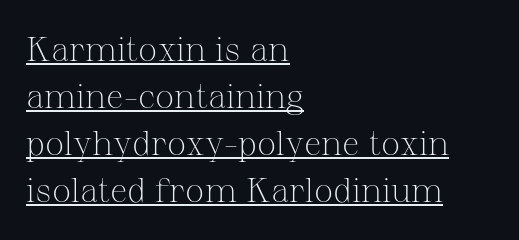
The image shows 34 px light serif type, upright; set left-aligned, normal line spacing (1.38x), normal letter spacing, underlined; medium stroke contrast and a medium x-height.
